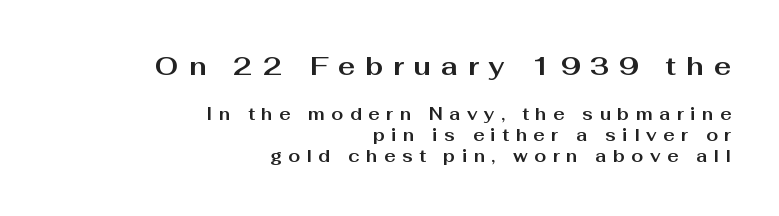
{"italic": "no", "bold": "yes", "underline": "no", "align": "right", "line_spacing": "normal", "line_spacing_ratio": 1.26, "letter_spacing": "wide", "letter_spacing_em": 0.38, "larger_block": "first", "size_ratio": 1.53, "glyph_px": 26}
